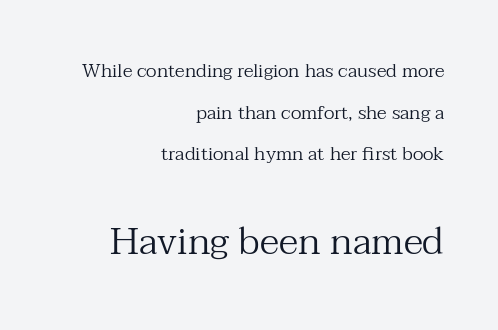
{"serif": "yes", "italic": "no", "bold": "no", "weight": "regular", "width": "normal", "stroke_contrast": "medium", "x_height": "medium", "monospaced": "no", "underline": "no", "align": "right", "line_spacing": "loose", "line_spacing_ratio": 2.19, "letter_spacing": "normal", "letter_spacing_em": 0.0, "larger_block": "second", "size_ratio": 2.0, "glyph_px": 38}
